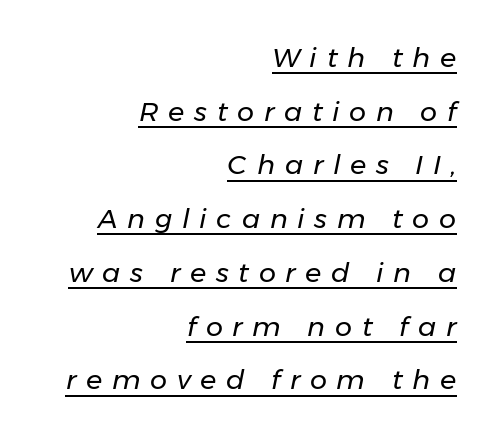
The image shows 27 px text type, italic (leaning right); set right-aligned, loose line spacing (1.99x), unusually wide letter spacing (+0.36 em), underlined.
